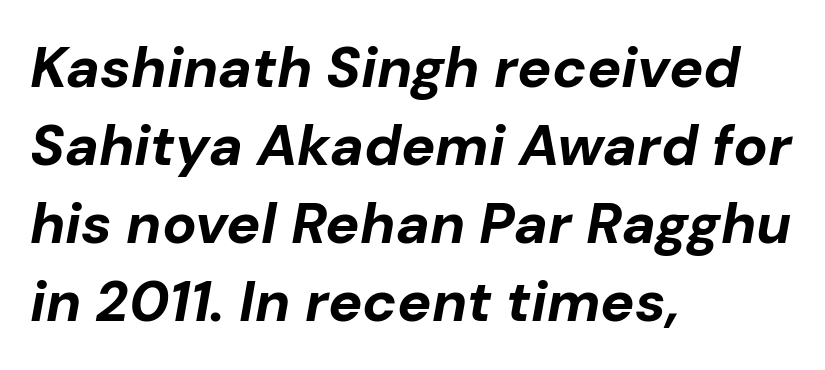
The image shows 57 px bold type, italic (leaning right); set left-aligned, normal line spacing (1.37x), normal letter spacing, not underlined; low stroke contrast and a medium x-height.
